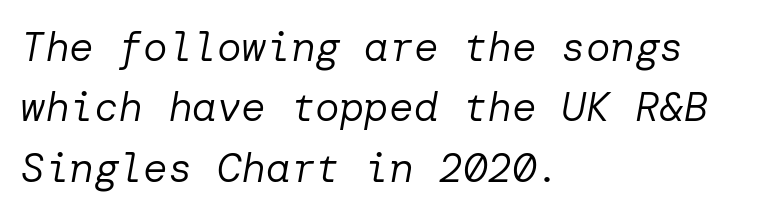
Q: Is the text bold? A: No.
Q: Is the text italic (slanted)? A: Yes, it leans right by about 10 degrees.
Q: Is the text underlined? A: No.
Q: How is the paragraph aligned? A: Left-aligned.
Q: Is the spacing between letters normal or unusually wide? A: Normal.
Q: Is the spacing between lines tight, normal or loose? A: Normal.
Q: Width (condensed, normal, or wide)? A: Normal.
Q: Stroke contrast? A: Low.
Q: x-height? A: Medium.
